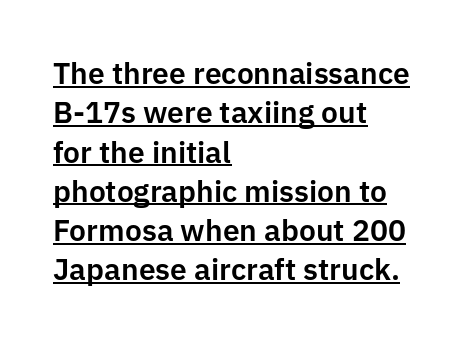
The image shows 30 px sans-serif type, upright; set left-aligned, normal line spacing (1.31x), normal letter spacing, underlined; low stroke contrast and a medium x-height.
